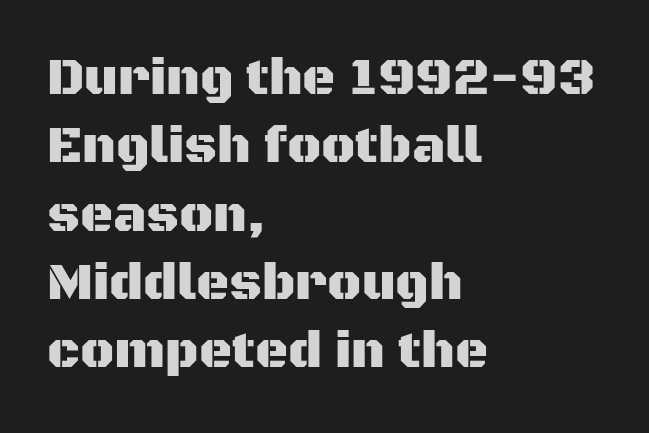
Q: Is the text italic (slanted)? A: No, it is upright.
Q: Is the typeface a serif or a sans-serif typeface? A: Sans-serif.
Q: Is the text underlined? A: No.
Q: How is the paragraph aligned? A: Left-aligned.
Q: Is the spacing between letters normal or unusually wide? A: Normal.
Q: Is the spacing between lines tight, normal or loose? A: Normal.
Q: Width (condensed, normal, or wide)? A: Normal.
Q: Stroke contrast? A: Medium.
Q: x-height? A: Large.
Q: Monospaced? A: No.
